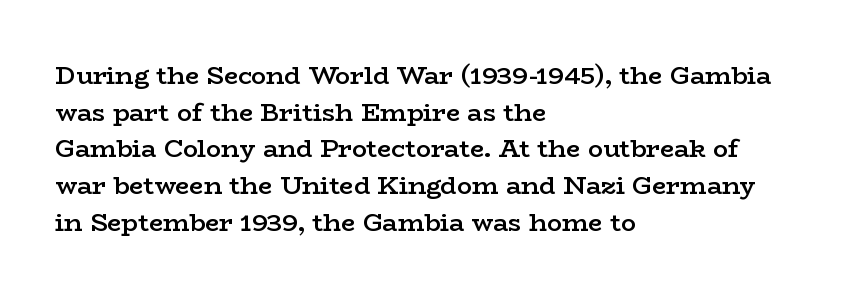
The image shows 25 px text type, upright; set left-aligned, normal line spacing (1.47x), normal letter spacing, not underlined.
